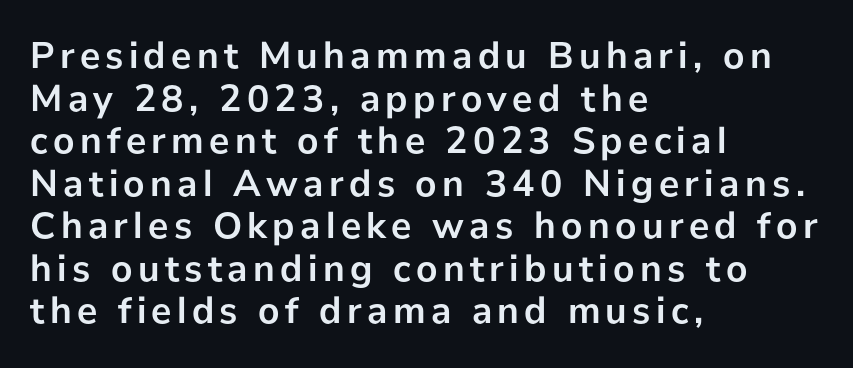
The string is rendered with underlining switched off. Is there much room between lines? No — they nearly touch. Chunky letters — that's bold for sure. The face used here is a sans, in the tradition of grotesques and geometrics.
